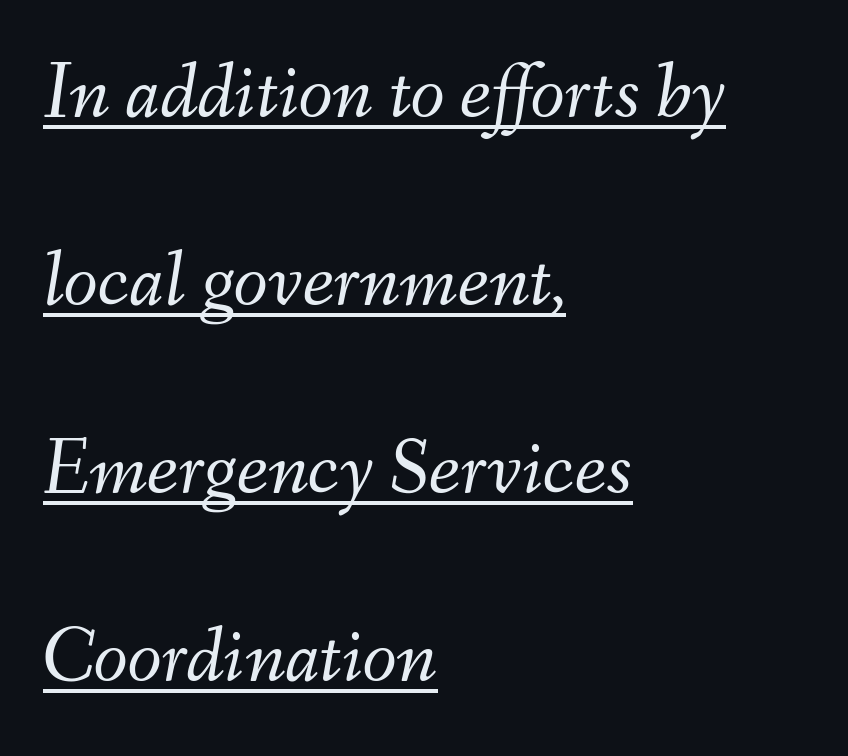
{"italic": "yes", "lean": "right", "slant_degrees": 9, "bold": "no", "weight": "light", "width": "normal", "stroke_contrast": "medium", "x_height": "small", "monospaced": "no", "underline": "yes", "align": "left", "line_spacing": "loose", "line_spacing_ratio": 2.38, "letter_spacing": "normal", "letter_spacing_em": 0.0, "glyph_px": 79}
